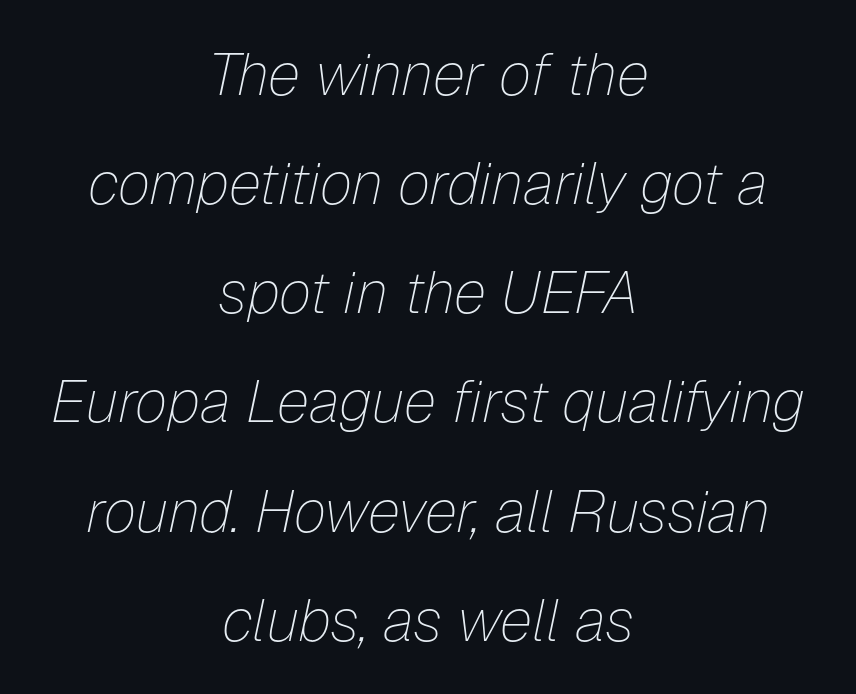
You could call the tracking neutral — neither tight nor loose. You could not count columns in this text — the font is proportionally spaced. Glance below the letters and you will spot only blank space. A quiet, ordinary-to-light weight characterises the typeface. In CSS terms this would be text-align: center. Yep, that's italic — everything's leaning.
